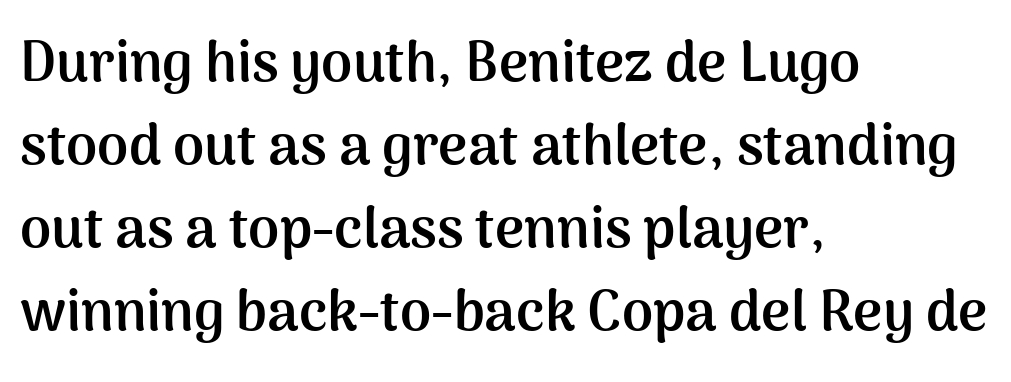
The designer left line spacing at the default. Note the varied advance widths — an 'i' is clearly narrower than an 'm'. Caption: bold face, heavy strokes. The ragged edge is on the right, which tells us the setting is flush left. Between one letter and the next there's only the usual sliver of space. Bare-footed words on every line.
